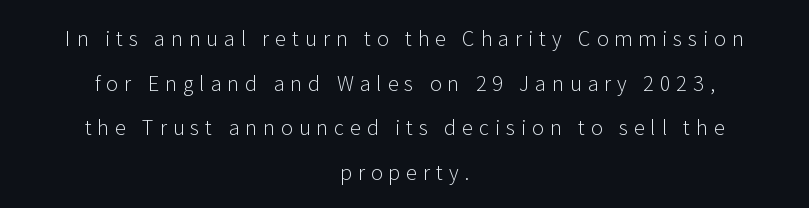
Reading down the block, each line starts at a different indent, mirrored at its end. This is roman type, the default non-slanted kind. The passage shown is not underscored anywhere. Nothing heavy about these letters — not bold at all. Quick note: interline space is abundant. The letterforms stand isolated, each surrounded by extra space.
